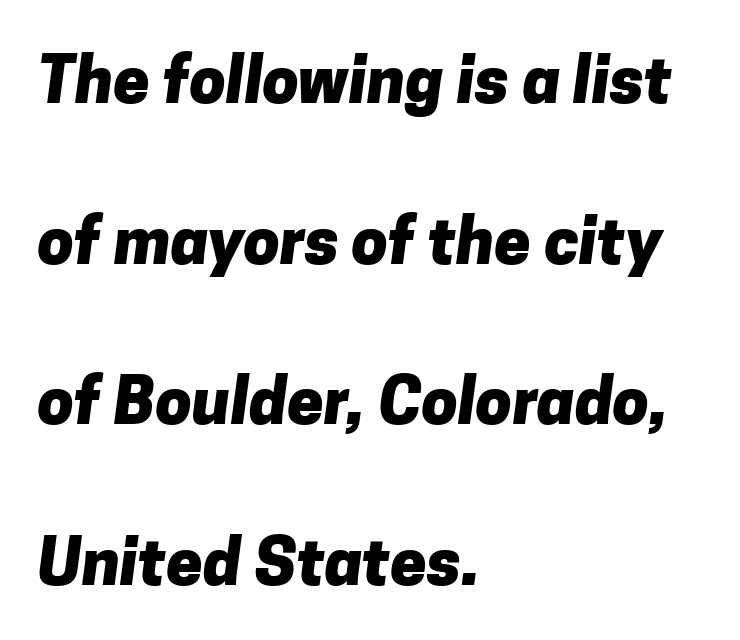
{"serif": "no", "bold": "yes", "weight": "heavy", "width": "normal", "stroke_contrast": "low", "x_height": "medium", "monospaced": "no", "underline": "no", "align": "left", "line_spacing": "loose", "line_spacing_ratio": 2.47, "letter_spacing": "normal", "letter_spacing_em": 0.0, "glyph_px": 65}
